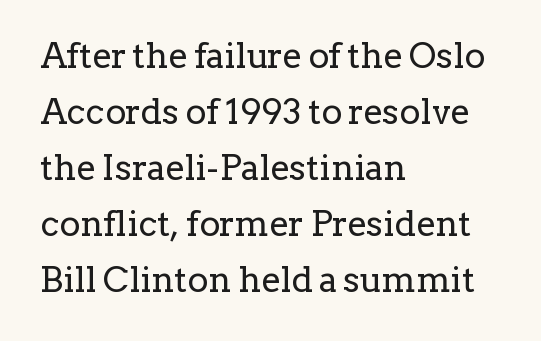
These lines are composed in type with serifs. The lines in this sample share a left origin and differ only in where they stop. A normal amount of white space separates one row of letters from the next. Spacing between characters is what you'd get straight out of the box. The baseline area is clear.
